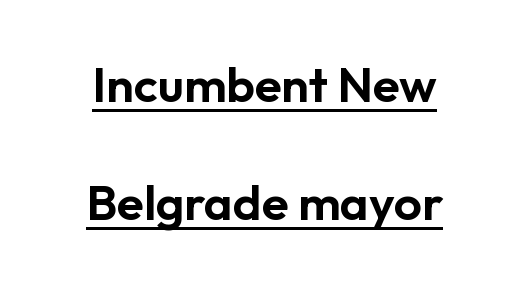
Q: Is the text italic (slanted)? A: No, it is upright.
Q: Is the typeface a serif or a sans-serif typeface? A: Sans-serif.
Q: Is the text underlined? A: Yes.
Q: How is the paragraph aligned? A: Centered.
Q: Is the spacing between letters normal or unusually wide? A: Normal.
Q: Is the spacing between lines tight, normal or loose? A: Loose.
Q: Width (condensed, normal, or wide)? A: Normal.
Q: Stroke contrast? A: Low.
Q: x-height? A: Medium.
Q: Monospaced? A: No.
